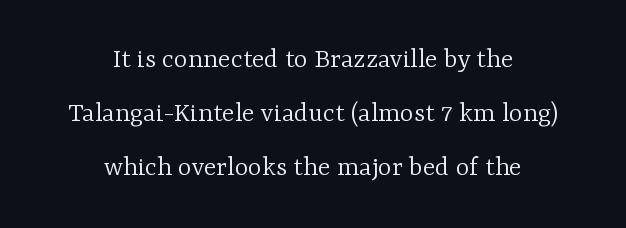
This reads as an unemphasized weight, regular at the heaviest. The text was rendered using a seriffed face with decorative stroke endings. A typesetter would call this zero additional tracking. The type sits square on the baseline with zero lean.
